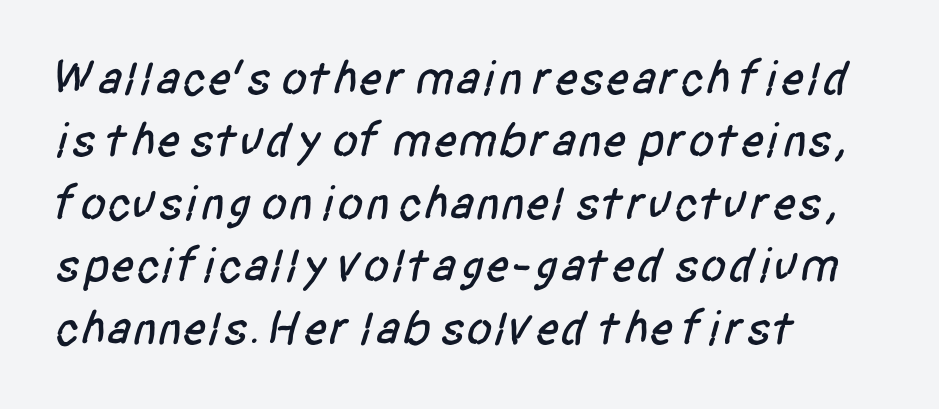
Q: Is the typeface a serif or a sans-serif typeface? A: Sans-serif.
Q: Is the text underlined? A: No.
Q: How is the paragraph aligned? A: Left-aligned.
Q: Is the spacing between letters normal or unusually wide? A: Normal.
Q: Is the spacing between lines tight, normal or loose? A: Normal.
Q: Width (condensed, normal, or wide)? A: Condensed.
Q: Stroke contrast? A: Low.
Q: x-height? A: Large.
Q: Monospaced? A: No.
